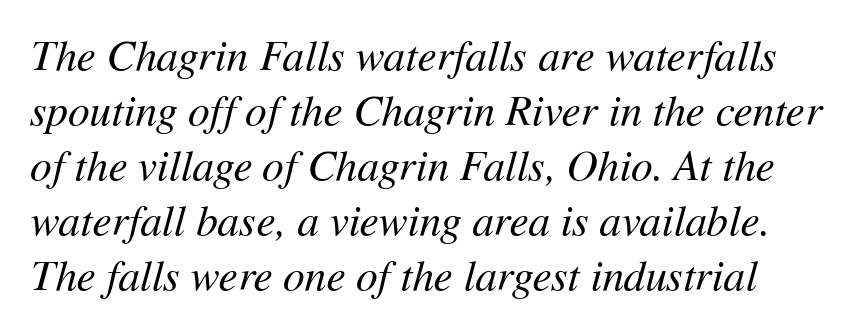
Rule under the text: the space is simply empty. What stands out about the letter spacing? Nothing — it is the standard amount. The lines sit at an ordinary, default distance from one another. Caption: face not bold, strokes unweighted.
